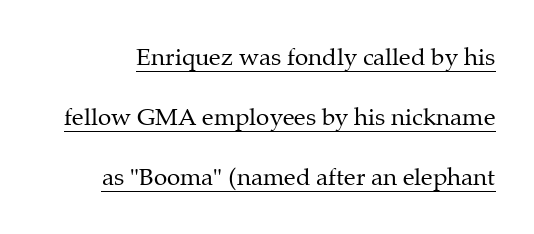
{"italic": "no", "bold": "no", "underline": "yes", "line_spacing": "loose", "line_spacing_ratio": 2.5, "letter_spacing": "normal", "letter_spacing_em": 0.0, "glyph_px": 24}
